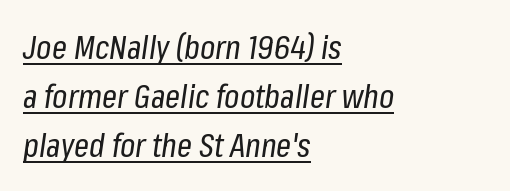
The image shows 33 px regular-weight, condensed type, italic (leaning right); set left-aligned, normal line spacing (1.49x), normal letter spacing, underlined; low stroke contrast and a medium x-height.
